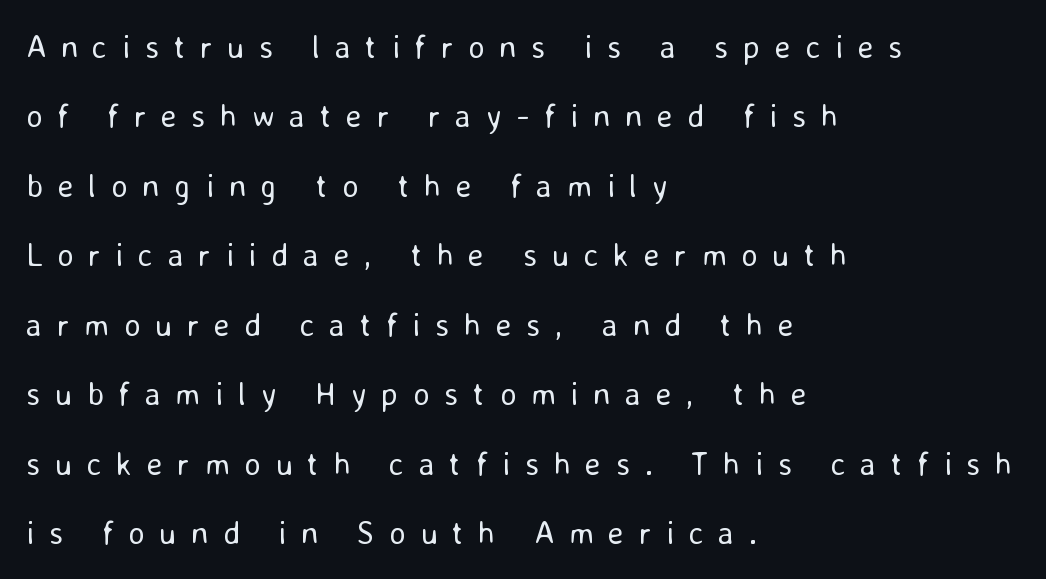
{"serif": "no", "italic": "no", "bold": "no", "weight": "regular", "width": "normal", "stroke_contrast": "low", "x_height": "medium", "monospaced": "no", "underline": "no", "align": "left", "line_spacing": "loose", "line_spacing_ratio": 2.17, "letter_spacing": "wide", "letter_spacing_em": 0.46, "glyph_px": 32}
